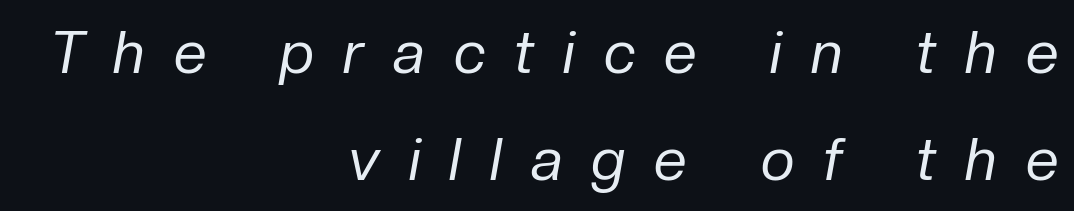
The image shows 59 px regular-weight type, italic (leaning right); set right-aligned, line spacing 1.81x, unusually wide letter spacing (+0.5 em), not underlined; low stroke contrast and a medium x-height.
